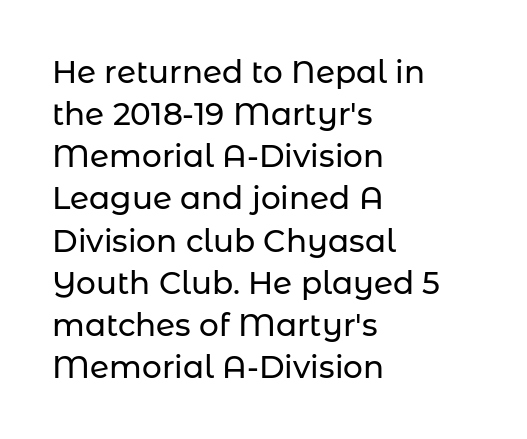
The image shows 31 px sans-serif type, upright; set left-aligned, normal line spacing (1.36x), normal letter spacing, not underlined; low stroke contrast and a medium x-height.
